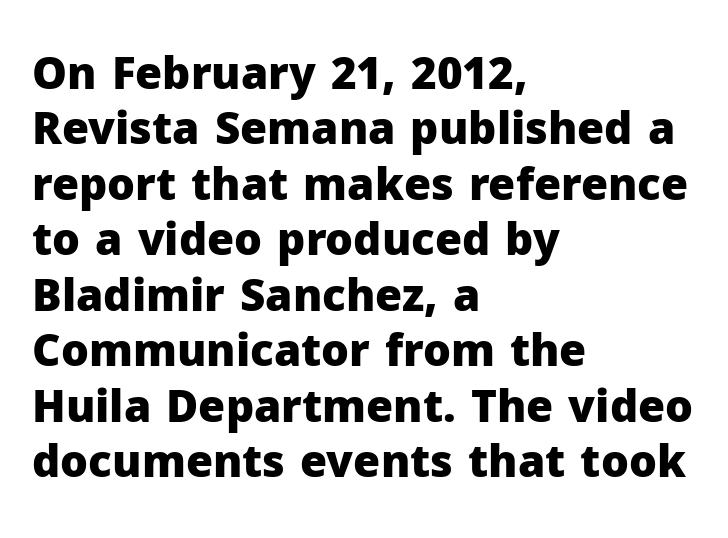
The rag falls on the right side of this text block. Standard letterfit; no display-style spreading of the glyphs. Upright lettering throughout. Is this a fixed-width face? No — the glyphs have proportional, varying widths.
